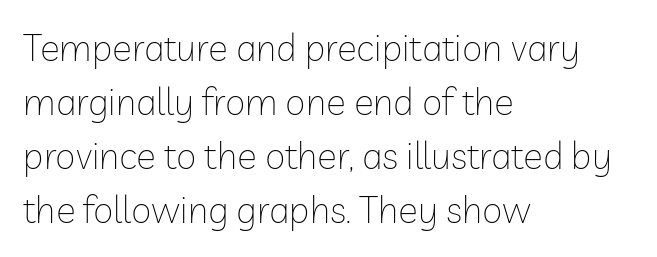
Short note: letters normally spaced. The string is rendered with underlining switched off. Letterform terminals end flat and unadorned throughout the passage. The typography opts for an upright posture over an oblique one. The typeface has the unassuming heft of standard copy or less. Compared with a centered layout, this one pins lines to the left instead.
